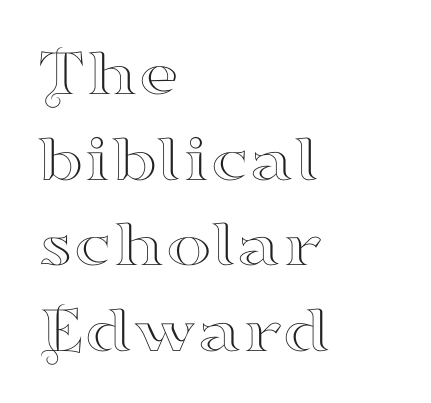
The image shows 69 px wide serif type, upright; set left-aligned, line spacing 1.24x, normal letter spacing, not underlined; high stroke contrast and a small x-height.
